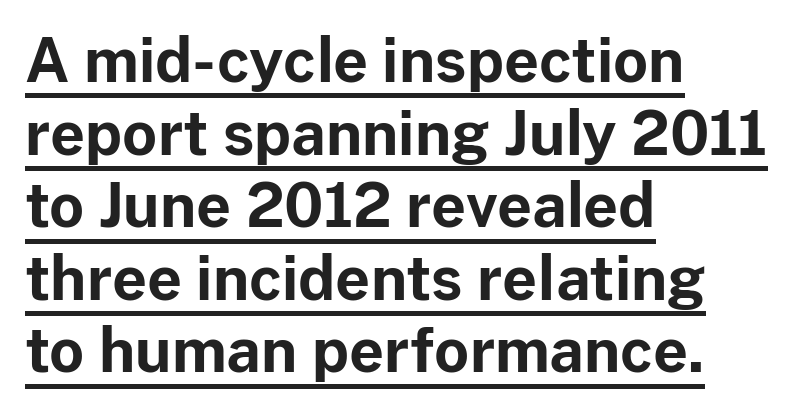
The image shows 60 px bold sans-serif type, upright; set left-aligned, line spacing 1.21x, normal letter spacing, underlined; low stroke contrast and a medium x-height.
